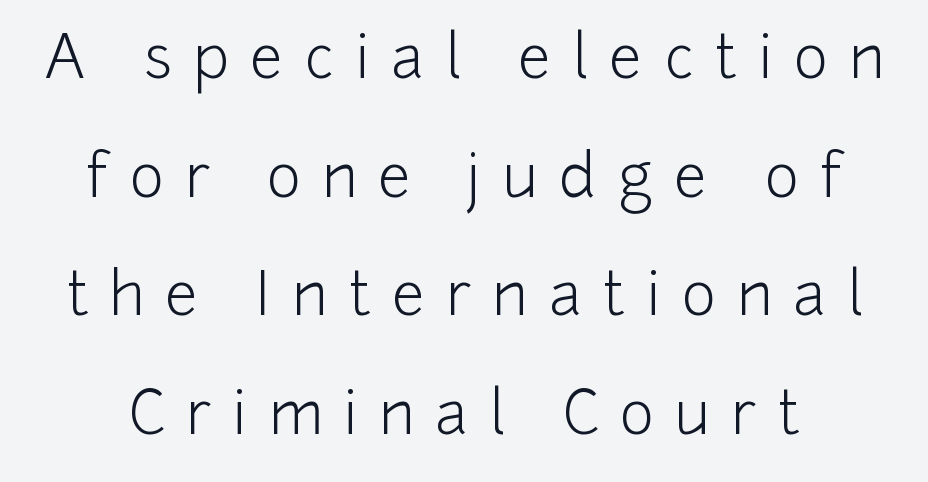
The image shows 59 px light sans-serif type, upright; set loose line spacing (2.01x), unusually wide letter spacing (+0.36 em), not underlined; low stroke contrast and a medium x-height.
